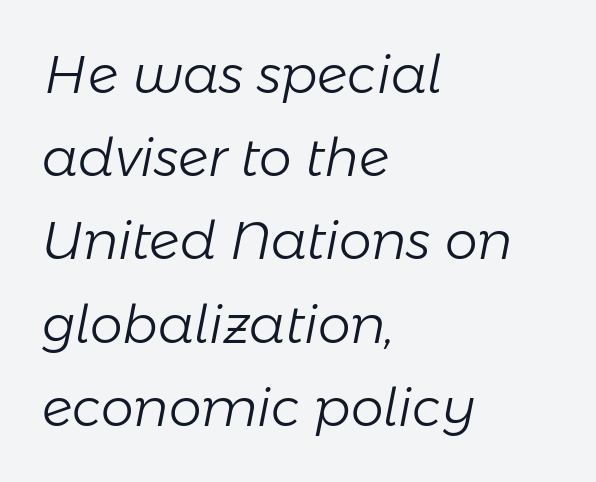
Plain, unruled lines of type. Notice how descenders clear the ascenders below comfortably — that's standard leading. Caption: standard tracking, unaltered. On a weight scale, this lands at 450 or below. Here the designer chose a conventional face with non-uniform glyph widths.
